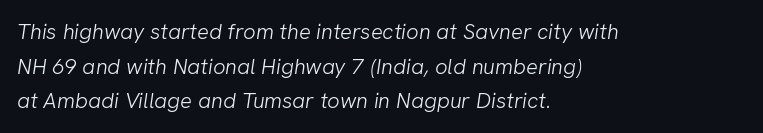
{"bold": "no", "underline": "no", "align": "left", "line_spacing": "normal", "line_spacing_ratio": 1.57, "letter_spacing": "normal", "letter_spacing_em": 0.0, "glyph_px": 22}
